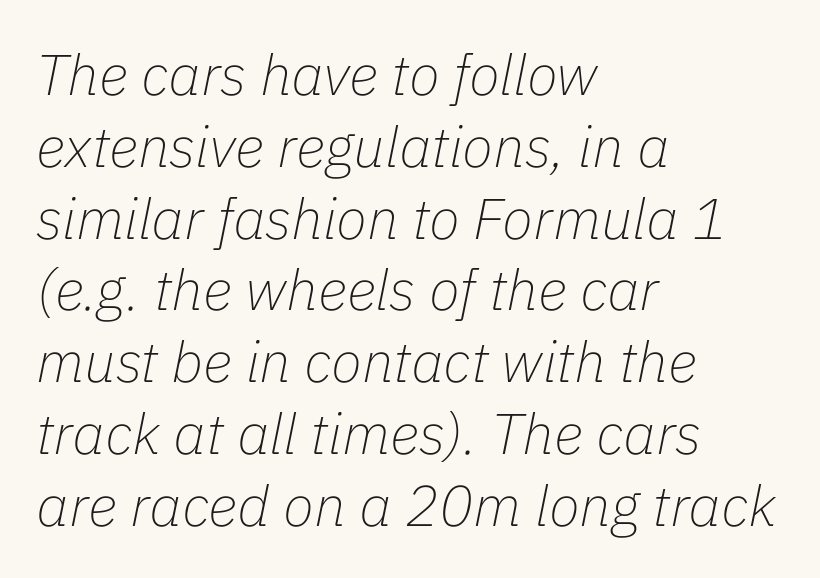
The passage shown leans; its letterforms are oblique. The horizontal fit of the characters is conventional and even. Varying glyph widths throughout — classic text-font behaviour. Caption: face not bold, strokes unweighted.
